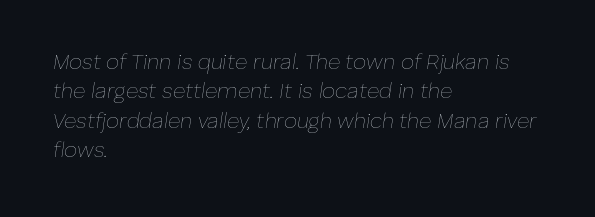
Q: Is the text bold? A: No.
Q: Is the text italic (slanted)? A: Yes, it leans right by about 8 degrees.
Q: Is the text underlined? A: No.
Q: How is the paragraph aligned? A: Left-aligned.
Q: Is the spacing between letters normal or unusually wide? A: Normal.
Q: Is the spacing between lines tight, normal or loose? A: Normal.
